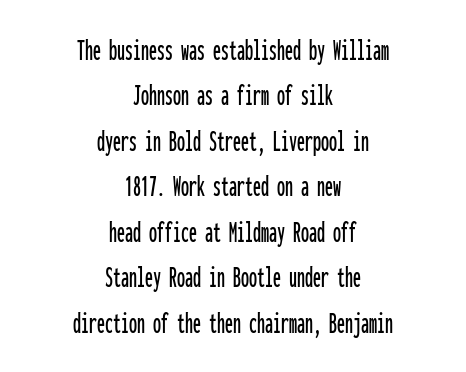
{"serif": "no", "italic": "no", "width": "condensed", "stroke_contrast": "low", "x_height": "medium", "monospaced": "yes", "underline": "no", "align": "center", "line_spacing": "normal", "line_spacing_ratio": 1.42, "letter_spacing": "normal", "letter_spacing_em": 0.0, "glyph_px": 32}
